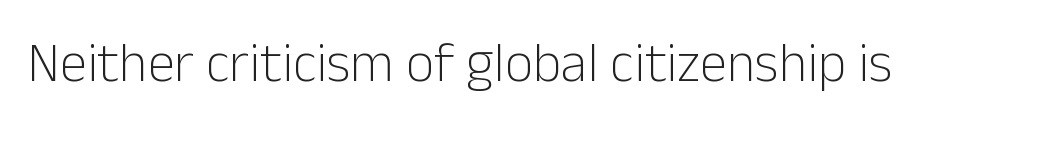
Think of a printed novel: that variable character pitch is what you see here. The typesetting does not lean heavy: it is not bold. A sans-serif font was chosen for this passage. Rendered with straight, roman letterforms. Caption: standard tracking, unaltered.
